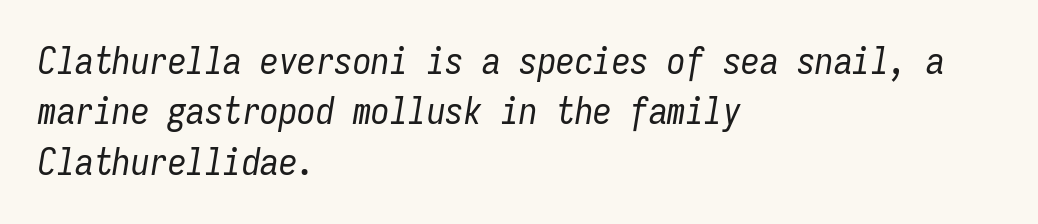
Rows of type keep a routine distance in the vertical direction. Slant detected: the letters are inclined. Stems here are at most as thick as an everyday book face. Think of a typewriter: that constant character pitch is what you see here. The baseline area is clear.
